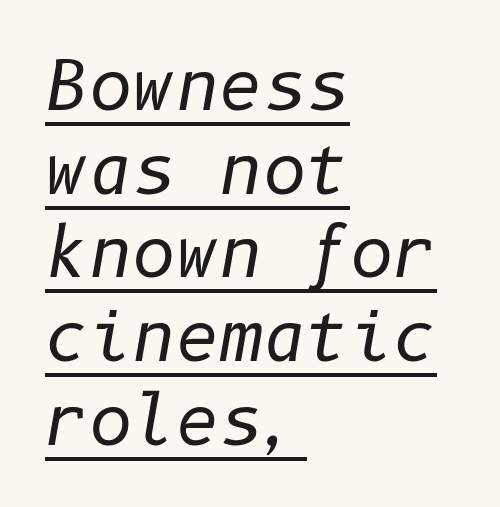
Regarding leading, the lines here are spaced in the standard way. A typesetter would call this zero additional tracking. No chunkiness to these letters — they're not bold. The specimen includes a rule beneath the text block's lines. The paragraph has a hard left edge and a soft right edge.
